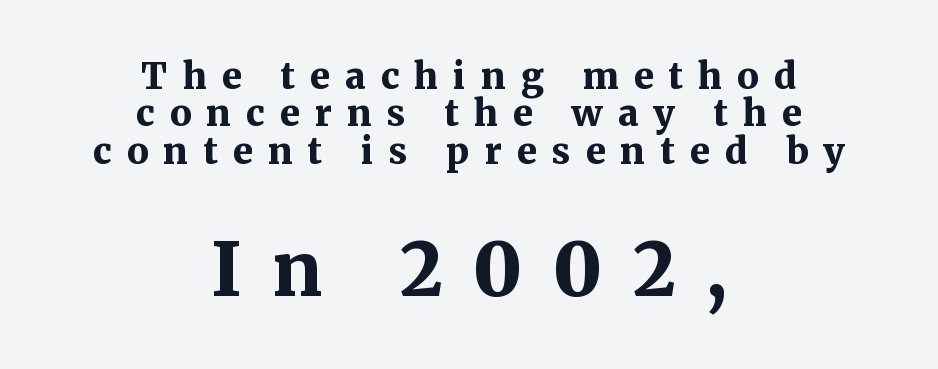
{"serif": "yes", "italic": "no", "bold": "yes", "weight": "bold", "width": "normal", "stroke_contrast": "medium", "x_height": "medium", "monospaced": "no", "underline": "no", "align": "center", "line_spacing": "tight", "line_spacing_ratio": 1.04, "letter_spacing": "wide", "letter_spacing_em": 0.42, "larger_block": "second", "size_ratio": 2.03, "glyph_px": 73}
